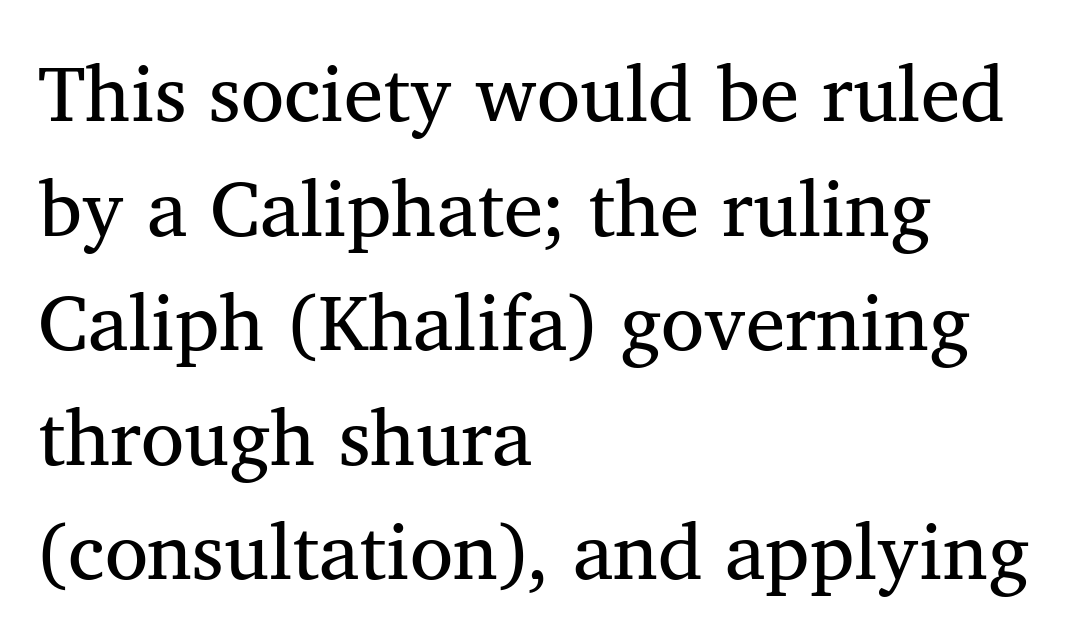
Q: Is the text bold? A: No.
Q: Is the text italic (slanted)? A: No, it is upright.
Q: Is the typeface a serif or a sans-serif typeface? A: Serif.
Q: Is the text underlined? A: No.
Q: How is the paragraph aligned? A: Left-aligned.
Q: Is the spacing between letters normal or unusually wide? A: Normal.
Q: Is the spacing between lines tight, normal or loose? A: Normal.
Q: Width (condensed, normal, or wide)? A: Normal.
Q: Stroke contrast? A: Medium.
Q: x-height? A: Medium.
Q: Monospaced? A: No.
